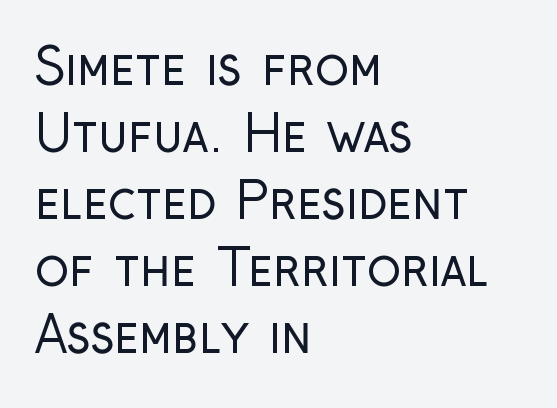
Q: Is the text bold? A: No.
Q: Is the text italic (slanted)? A: No, it is upright.
Q: Is the typeface a serif or a sans-serif typeface? A: Sans-serif.
Q: Is the text underlined? A: No.
Q: How is the paragraph aligned? A: Left-aligned.
Q: Is the spacing between letters normal or unusually wide? A: Normal.
Q: Is the spacing between lines tight, normal or loose? A: Normal.
Q: Width (condensed, normal, or wide)? A: Condensed.
Q: Stroke contrast? A: Low.
Q: x-height? A: Medium.
Q: Monospaced? A: No.
